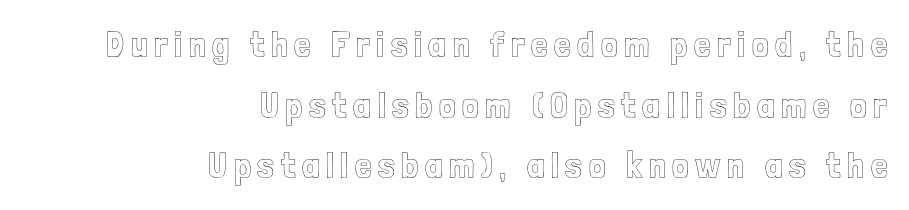
The passage shown is typed in a proportional face where columns would drift. The typesetter chose a ragged-left arrangement here. It's the straight-up-and-down kind of type. Baseline-to-baseline distance is the conventional proportion of letter height. The strip under each line holds only bare page.
